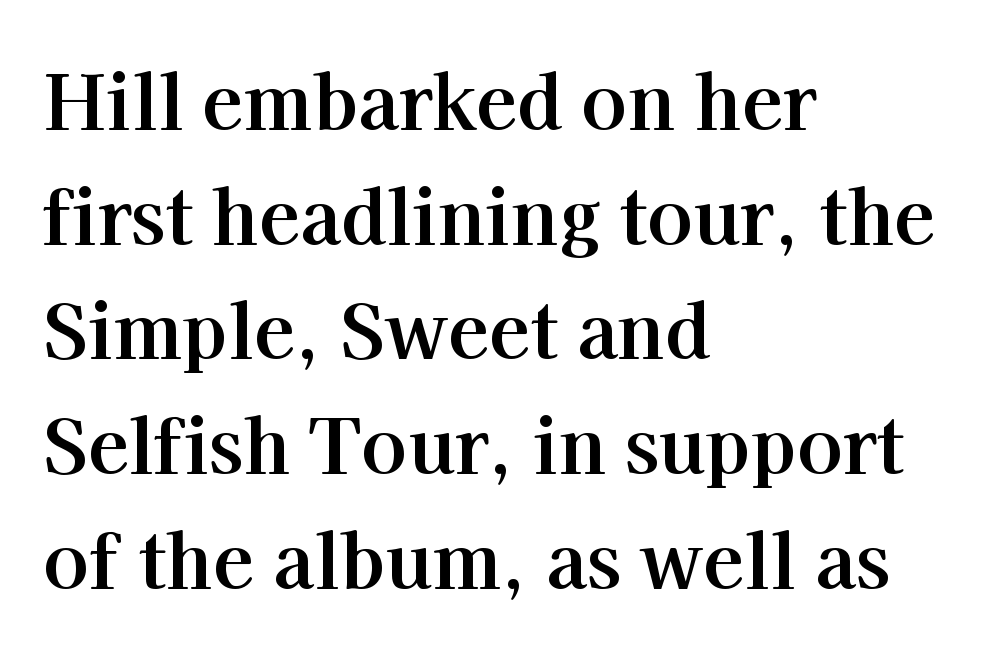
Q: Is the text bold? A: Yes.
Q: Is the text italic (slanted)? A: No, it is upright.
Q: Is the typeface a serif or a sans-serif typeface? A: Serif.
Q: Is the text underlined? A: No.
Q: How is the paragraph aligned? A: Left-aligned.
Q: Is the spacing between letters normal or unusually wide? A: Normal.
Q: Is the spacing between lines tight, normal or loose? A: Normal.
Q: Width (condensed, normal, or wide)? A: Normal.
Q: Stroke contrast? A: High.
Q: x-height? A: Medium.
Q: Monospaced? A: No.
